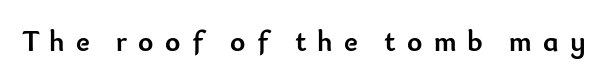
Q: Is the text bold? A: Yes.
Q: Is the text italic (slanted)? A: No, it is upright.
Q: Is the typeface a serif or a sans-serif typeface? A: Sans-serif.
Q: Is the text underlined? A: No.
Q: Is the spacing between letters normal or unusually wide? A: Unusually wide.
Q: Width (condensed, normal, or wide)? A: Normal.
Q: Stroke contrast? A: Low.
Q: x-height? A: Small.
Q: Monospaced? A: No.
